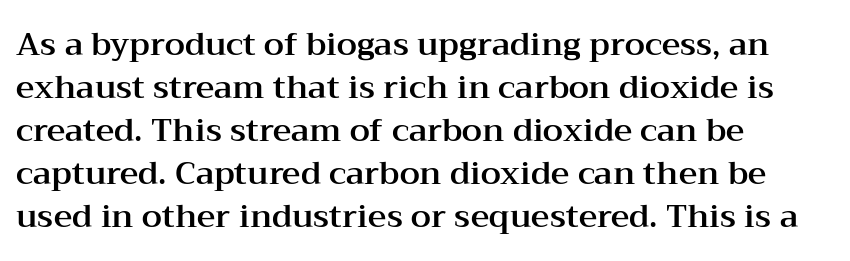
Q: Is the text italic (slanted)? A: No, it is upright.
Q: Is the typeface a serif or a sans-serif typeface? A: Serif.
Q: Is the text underlined? A: No.
Q: How is the paragraph aligned? A: Left-aligned.
Q: Is the spacing between letters normal or unusually wide? A: Normal.
Q: Is the spacing between lines tight, normal or loose? A: Normal.
Q: Width (condensed, normal, or wide)? A: Wide.
Q: Stroke contrast? A: Medium.
Q: x-height? A: Medium.
Q: Monospaced? A: No.
